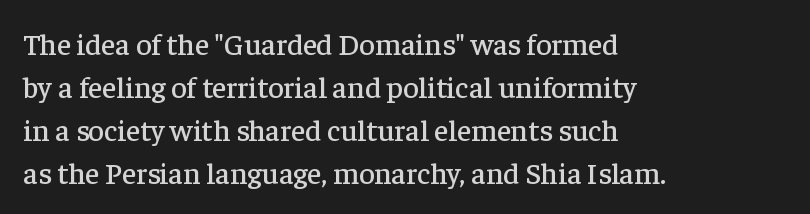
Q: Is the text italic (slanted)? A: No, it is upright.
Q: Is the typeface a serif or a sans-serif typeface? A: Serif.
Q: Is the text underlined? A: No.
Q: How is the paragraph aligned? A: Left-aligned.
Q: Is the spacing between letters normal or unusually wide? A: Normal.
Q: Is the spacing between lines tight, normal or loose? A: Normal.
Q: Width (condensed, normal, or wide)? A: Normal.
Q: Stroke contrast? A: Low.
Q: x-height? A: Medium.
Q: Monospaced? A: No.
